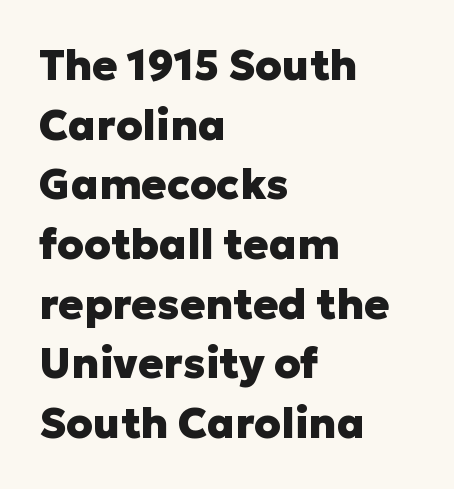
Quick note: underline off. Every row of glyphs begins at an identical x-position on the left. The line-height multiplier appears to be the usual default. What kind of face is this? One without serifs — a sans. Characters follow at the spacing the type designer built in. Unlike italic type, these characters show no tilt at all.
